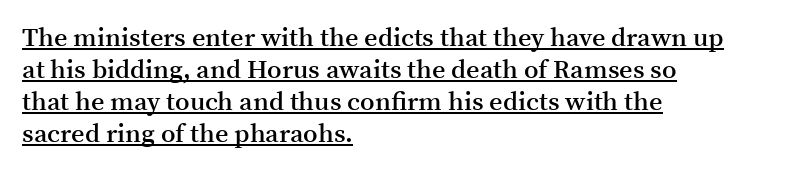
{"italic": "no", "bold": "semi", "underline": "yes", "align": "left", "line_spacing_ratio": 1.23, "letter_spacing": "normal", "letter_spacing_em": 0.0, "glyph_px": 26}
